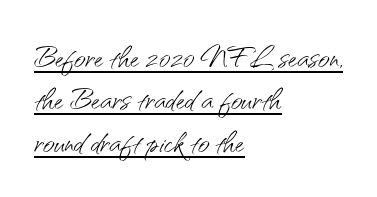
The image shows 40 px light sans-serif type; set left-aligned, tight line spacing (1.06x), normal letter spacing, underlined; medium stroke contrast and a small x-height.
